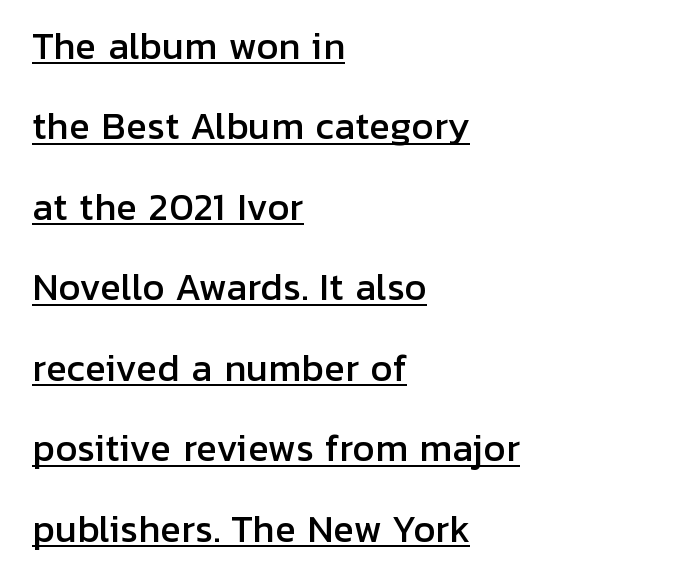
Q: Is the text italic (slanted)? A: No, it is upright.
Q: Is the typeface a serif or a sans-serif typeface? A: Sans-serif.
Q: Is the text underlined? A: Yes.
Q: How is the paragraph aligned? A: Left-aligned.
Q: Is the spacing between letters normal or unusually wide? A: Normal.
Q: Is the spacing between lines tight, normal or loose? A: Loose.
Q: Width (condensed, normal, or wide)? A: Normal.
Q: Stroke contrast? A: Low.
Q: x-height? A: Medium.
Q: Monospaced? A: No.
